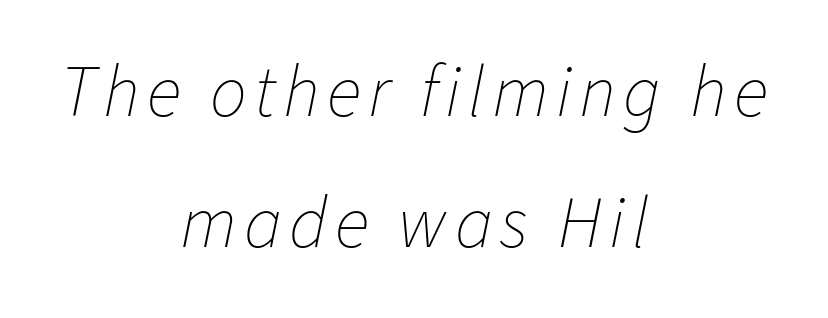
{"italic": "yes", "lean": "right", "slant_degrees": 11, "bold": "no", "weight": "thin", "width": "normal", "stroke_contrast": "low", "x_height": "medium", "monospaced": "no", "underline": "no", "align": "center", "line_spacing_ratio": 1.79, "glyph_px": 73}
